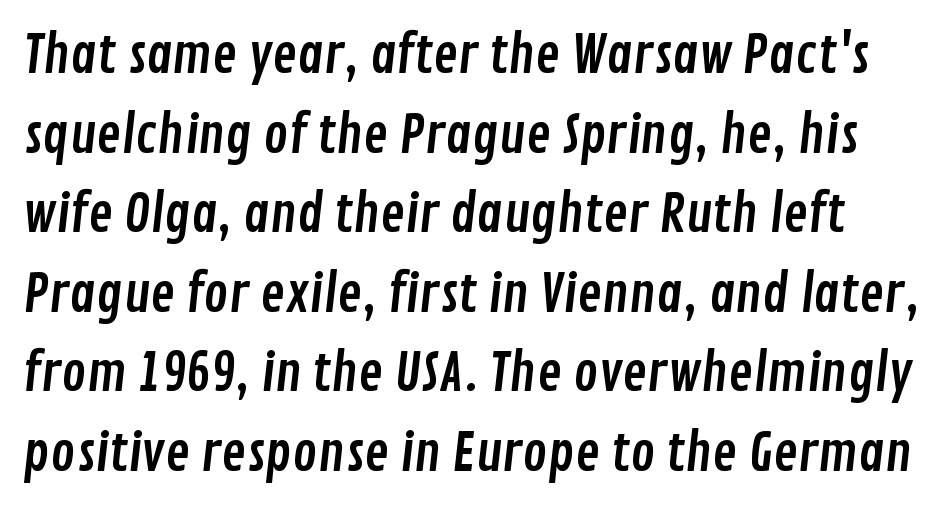
{"serif": "no", "width": "condensed", "stroke_contrast": "low", "x_height": "medium", "monospaced": "no", "underline": "no", "line_spacing": "normal", "line_spacing_ratio": 1.53, "letter_spacing": "normal", "letter_spacing_em": 0.0, "glyph_px": 52}
